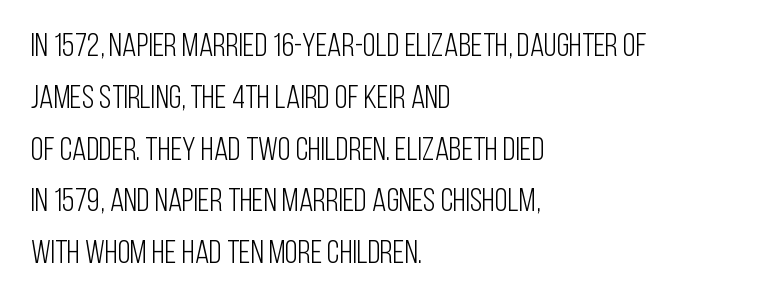
{"serif": "no", "italic": "no", "bold": "no", "weight": "light", "width": "condensed", "stroke_contrast": "low", "x_height": "large", "monospaced": "no", "underline": "no", "align": "left", "line_spacing": "normal", "line_spacing_ratio": 1.57, "letter_spacing": "normal", "letter_spacing_em": 0.0, "glyph_px": 33}
